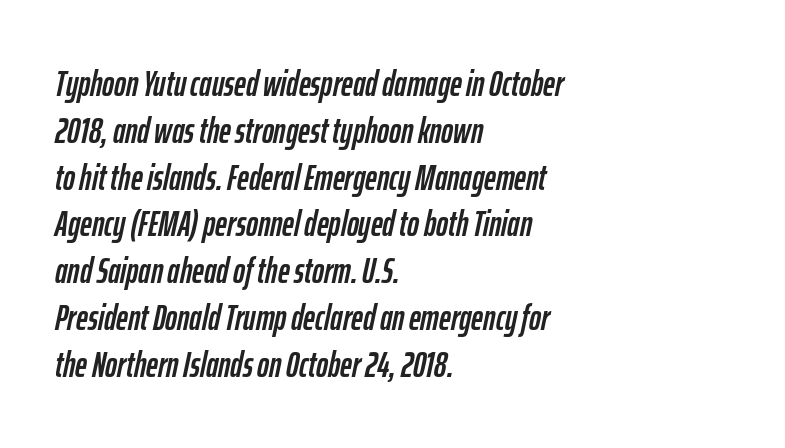
The glyphs are unaccompanied by any horizontal stroke below them. An italicized treatment has been applied to the whole sample. Compared with typical body copy, the letter spacing here is the same. All the whitespace from short lines collects on the right. The vertical gap from one line to the next is medium. These lines are rendered in a variable-pitch font.
